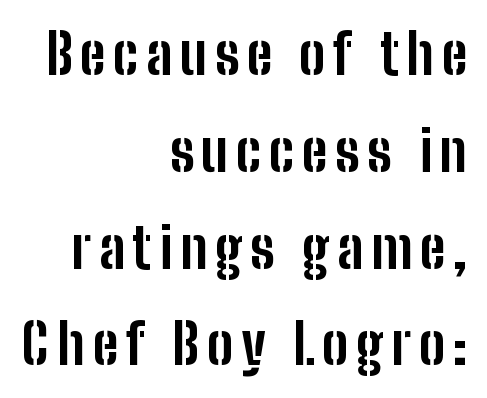
The image shows 55 px bold, condensed sans-serif type, upright; set right-aligned, line spacing 1.76x, not underlined; low stroke contrast and a medium x-height.
